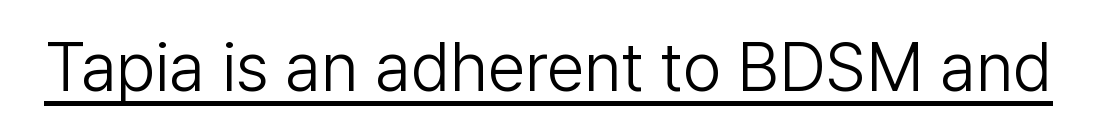
The image shows 68 px light sans-serif type, upright; set normal letter spacing, underlined; low stroke contrast and a medium x-height.
